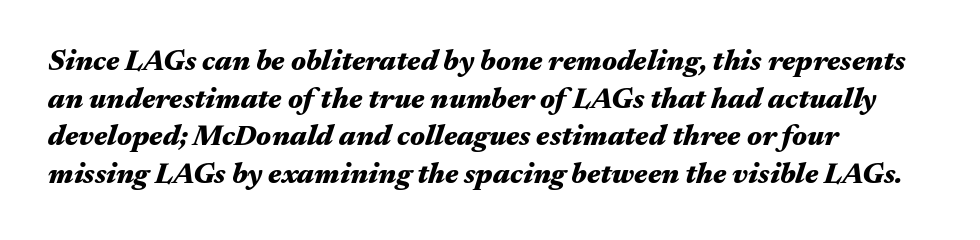
The image shows 29 px heavy, wide type, italic (leaning right); set left-aligned, normal line spacing (1.3x), normal letter spacing, not underlined; medium stroke contrast and a medium x-height.
